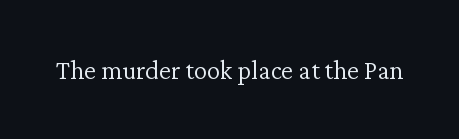
Q: Is the text bold? A: No.
Q: Is the text italic (slanted)? A: No, it is upright.
Q: Is the text underlined? A: No.
Q: Is the spacing between letters normal or unusually wide? A: Normal.
